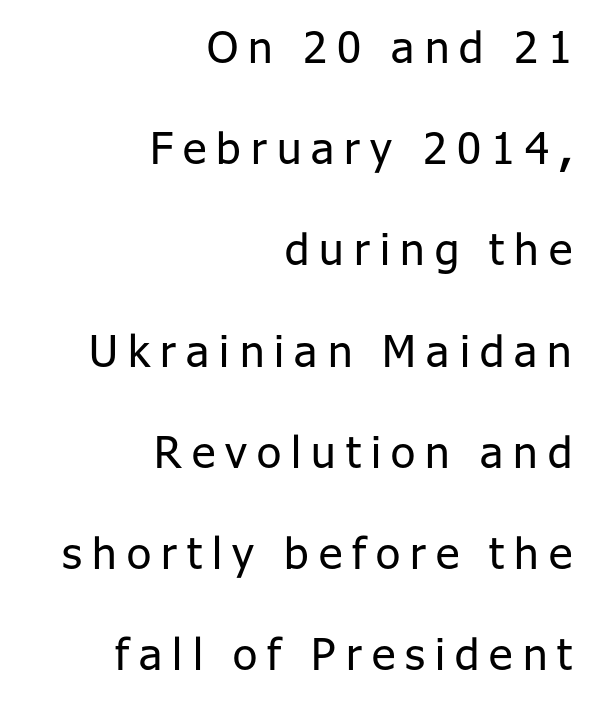
Q: Is the text bold? A: No.
Q: Is the text italic (slanted)? A: No, it is upright.
Q: Is the typeface a serif or a sans-serif typeface? A: Sans-serif.
Q: Is the text underlined? A: No.
Q: How is the paragraph aligned? A: Right-aligned.
Q: Is the spacing between letters normal or unusually wide? A: Unusually wide.
Q: Is the spacing between lines tight, normal or loose? A: Loose.
Q: Width (condensed, normal, or wide)? A: Normal.
Q: Stroke contrast? A: Low.
Q: x-height? A: Medium.
Q: Monospaced? A: No.
